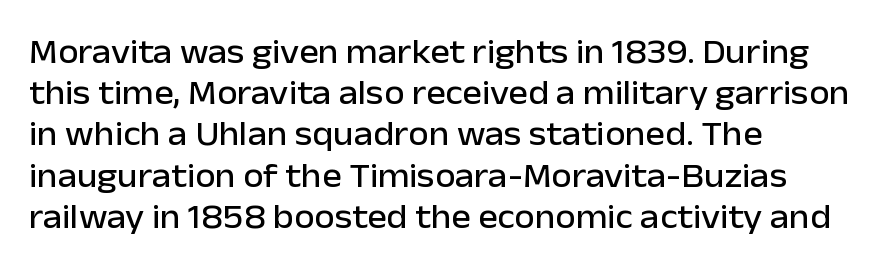
The type is set solid horizontally, with unmodified tracking. Looks like regular typesetting: each glyph gets only the width it needs. One-word summary of the alignment: left. The leading is moderate, giving the passage an even texture. Every character sits straight up, as roman type does.
